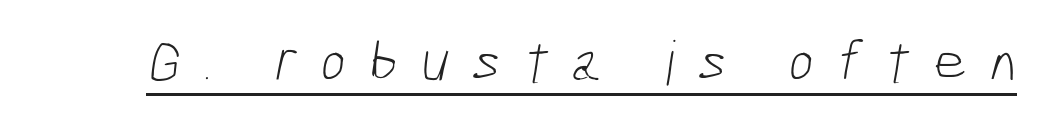
The image shows 61 px light, condensed sans-serif type; set unusually wide letter spacing (+0.37 em), underlined; low stroke contrast and a medium x-height.
